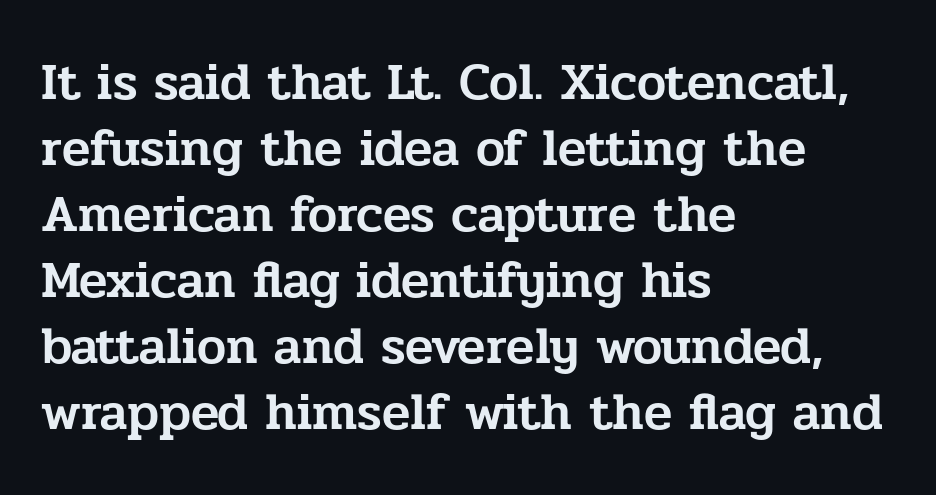
The image shows 52 px serif type, upright; set left-aligned, normal line spacing (1.27x), normal letter spacing, not underlined; low stroke contrast and a medium x-height.
